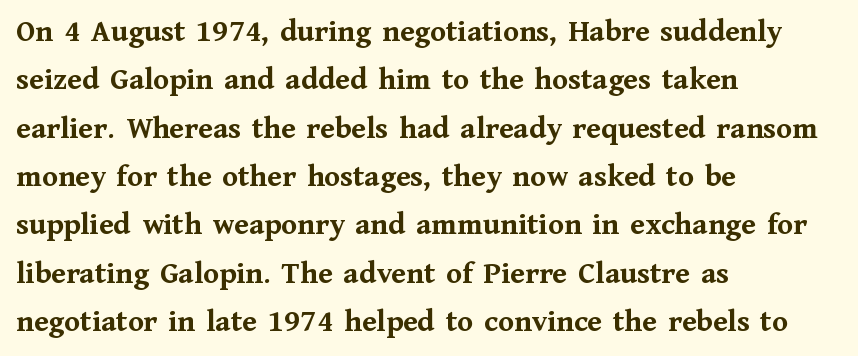
Q: Is the text bold? A: Yes.
Q: Is the text italic (slanted)? A: No, it is upright.
Q: Is the typeface a serif or a sans-serif typeface? A: Serif.
Q: Is the text underlined? A: No.
Q: How is the paragraph aligned? A: Left-aligned.
Q: Is the spacing between letters normal or unusually wide? A: Normal.
Q: Is the spacing between lines tight, normal or loose? A: Normal.
Q: Width (condensed, normal, or wide)? A: Normal.
Q: Stroke contrast? A: Medium.
Q: x-height? A: Medium.
Q: Monospaced? A: No.
